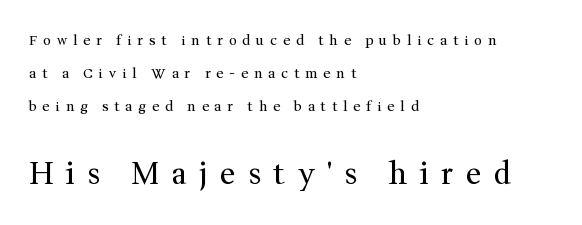
{"serif": "yes", "italic": "no", "bold": "no", "weight": "regular", "width": "normal", "stroke_contrast": "medium", "x_height": "medium", "monospaced": "no", "underline": "no", "align": "left", "line_spacing": "loose", "line_spacing_ratio": 2.34, "letter_spacing": "wide", "letter_spacing_em": 0.41, "larger_block": "second", "size_ratio": 2.14, "glyph_px": 30}
